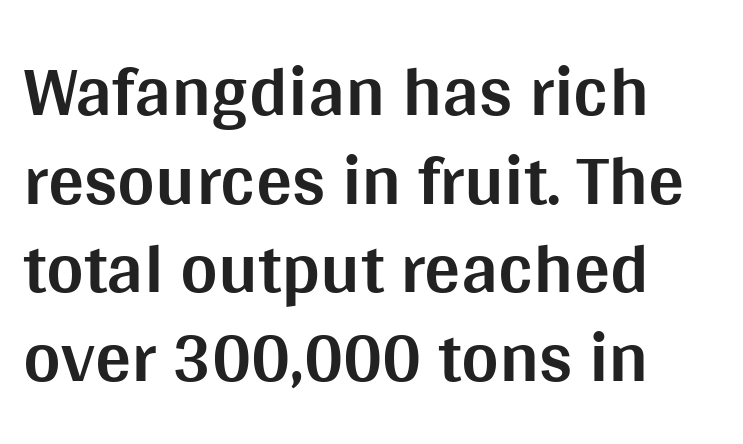
The image shows 72 px bold sans-serif type, upright; set left-aligned, line spacing 1.23x, normal letter spacing, not underlined; medium stroke contrast and a large x-height.
